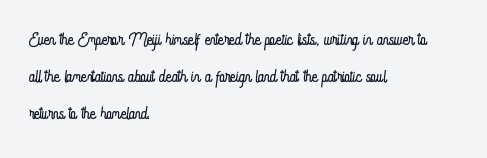
Q: Is the text bold? A: No.
Q: Is the text underlined? A: No.
Q: How is the paragraph aligned? A: Left-aligned.
Q: Is the spacing between letters normal or unusually wide? A: Normal.
Q: Is the spacing between lines tight, normal or loose? A: Normal.
